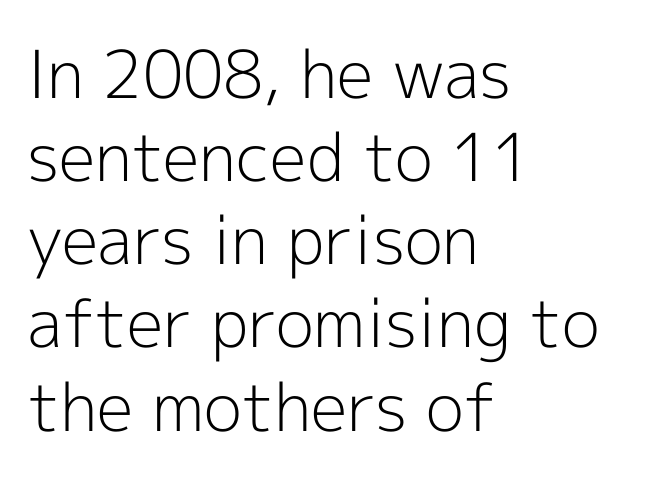
Q: Is the text bold? A: No.
Q: Is the text italic (slanted)? A: No, it is upright.
Q: Is the typeface a serif or a sans-serif typeface? A: Sans-serif.
Q: Is the text underlined? A: No.
Q: How is the paragraph aligned? A: Left-aligned.
Q: Is the spacing between letters normal or unusually wide? A: Normal.
Q: Is the spacing between lines tight, normal or loose? A: Normal.
Q: Width (condensed, normal, or wide)? A: Normal.
Q: x-height? A: Medium.
Q: Monospaced? A: No.
